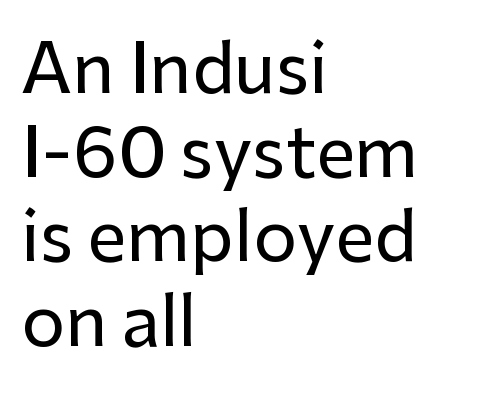
Honestly, there is no underline to notice here at all. Designer's note — italics off, roman on. Glyph-to-glyph distance matches everyday printed text. All the whitespace from short lines collects on the right. A typesetter would call this proportional, since set widths differ per character. Stroke terminals: plain, sans-serif.
